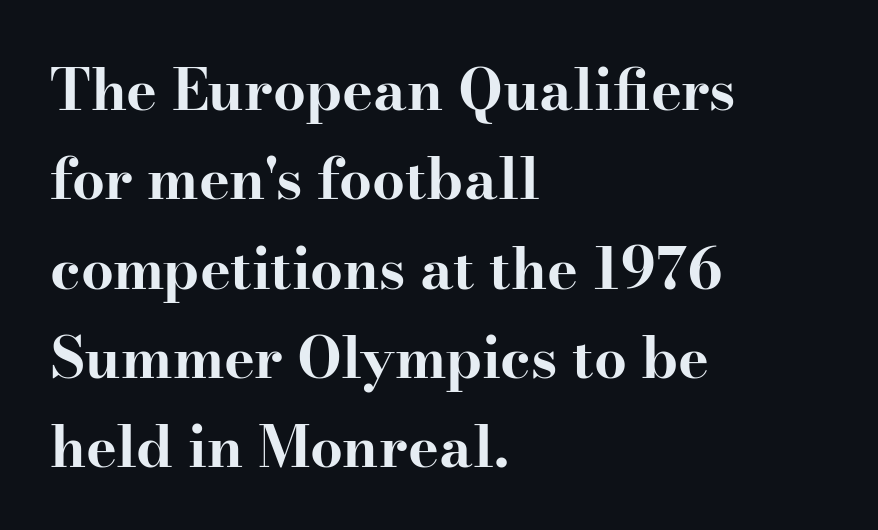
The lettering stays uniformly vertical, giving the passage a roman look. No extra tracking has been applied to these lines. Note the varied advance widths — an 'i' is clearly narrower than an 'm'. The passage shown is not underscored anywhere. The lines in this sample share a left origin and differ only in where they stop. The designer left line spacing at the default.
